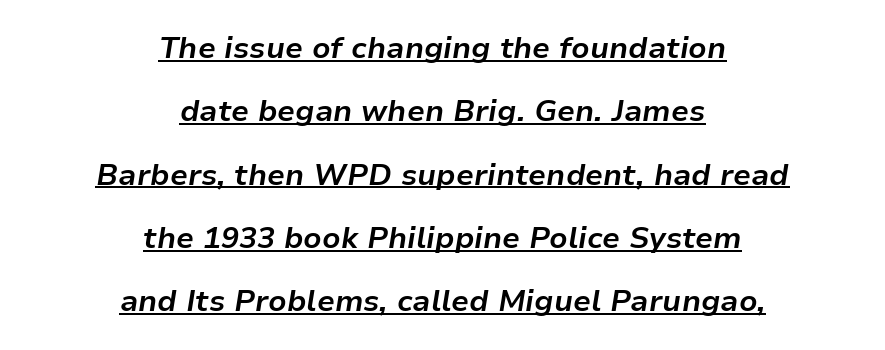
Q: Is the text bold? A: Yes.
Q: Is the text italic (slanted)? A: Yes, it leans right by about 9 degrees.
Q: Is the text underlined? A: Yes.
Q: How is the paragraph aligned? A: Centered.
Q: Is the spacing between letters normal or unusually wide? A: Normal.
Q: Is the spacing between lines tight, normal or loose? A: Loose.
Q: Width (condensed, normal, or wide)? A: Normal.
Q: Stroke contrast? A: Low.
Q: x-height? A: Medium.
Q: Monospaced? A: No.
